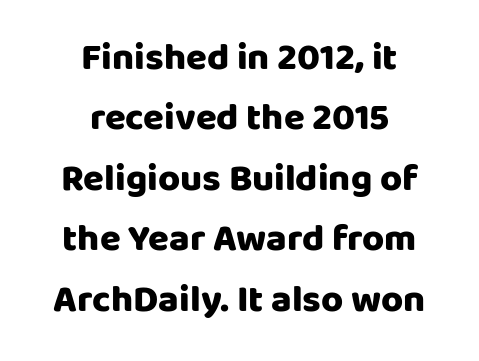
The image shows 38 px heavy sans-serif type, upright; set centered, normal line spacing (1.59x), normal letter spacing, not underlined; low stroke contrast and a large x-height.
